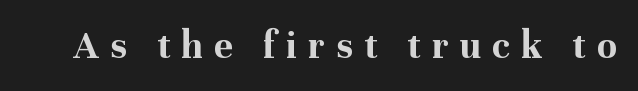
Q: Is the text bold? A: Yes.
Q: Is the text italic (slanted)? A: No, it is upright.
Q: Is the typeface a serif or a sans-serif typeface? A: Serif.
Q: Is the text underlined? A: No.
Q: Is the spacing between letters normal or unusually wide? A: Unusually wide.
Q: Width (condensed, normal, or wide)? A: Normal.
Q: Stroke contrast? A: Medium.
Q: x-height? A: Medium.
Q: Monospaced? A: No.
